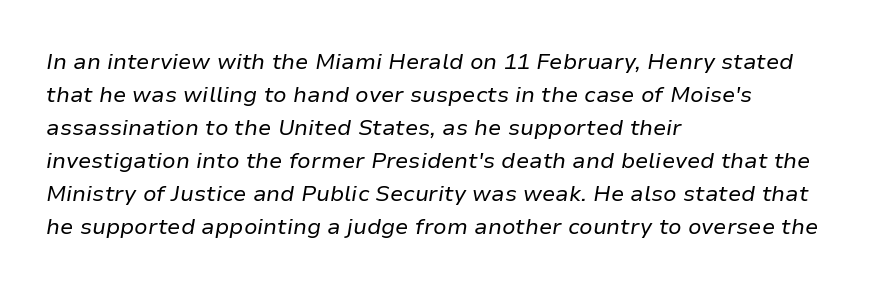
Q: Is the text bold? A: No.
Q: Is the text italic (slanted)? A: Yes, it leans right by about 9 degrees.
Q: Is the text underlined? A: No.
Q: How is the paragraph aligned? A: Left-aligned.
Q: Is the spacing between letters normal or unusually wide? A: Normal.
Q: Is the spacing between lines tight, normal or loose? A: Normal.
